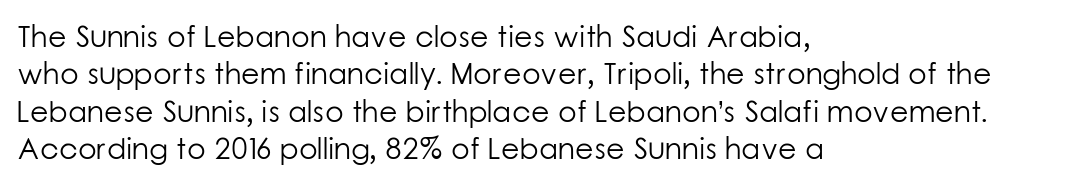
Q: Is the text bold? A: No.
Q: Is the text italic (slanted)? A: No, it is upright.
Q: Is the typeface a serif or a sans-serif typeface? A: Sans-serif.
Q: Is the text underlined? A: No.
Q: How is the paragraph aligned? A: Left-aligned.
Q: Is the spacing between letters normal or unusually wide? A: Normal.
Q: Is the spacing between lines tight, normal or loose? A: Normal.
Q: Width (condensed, normal, or wide)? A: Normal.
Q: Stroke contrast? A: Low.
Q: x-height? A: Medium.
Q: Monospaced? A: No.
